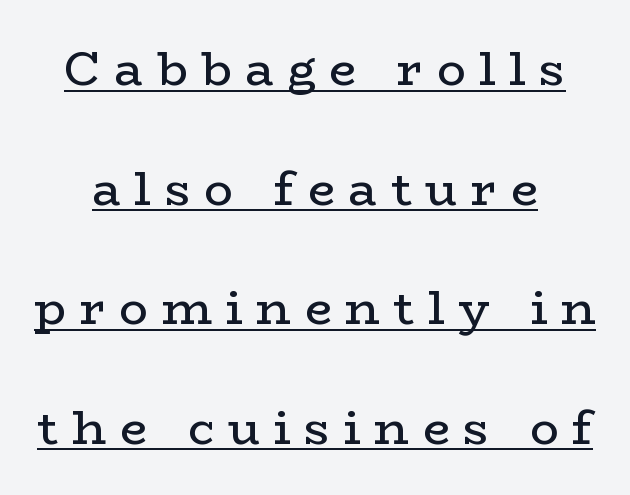
Q: Is the text bold? A: No.
Q: Is the text italic (slanted)? A: No, it is upright.
Q: Is the typeface a serif or a sans-serif typeface? A: Serif.
Q: Is the text underlined? A: Yes.
Q: How is the paragraph aligned? A: Centered.
Q: Is the spacing between letters normal or unusually wide? A: Unusually wide.
Q: Is the spacing between lines tight, normal or loose? A: Loose.
Q: Width (condensed, normal, or wide)? A: Wide.
Q: Stroke contrast? A: Low.
Q: x-height? A: Medium.
Q: Monospaced? A: No.
